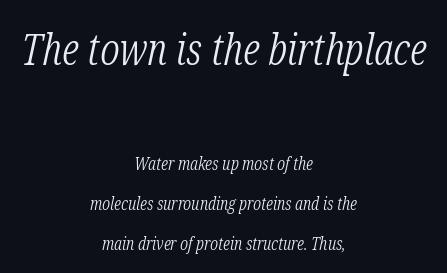
The image shows 44 px light, condensed serif type, italic (leaning right); set centered, loose line spacing (2.22x), normal letter spacing, not underlined; the first (top) block is 2.44x larger; low stroke contrast and a medium x-height.
